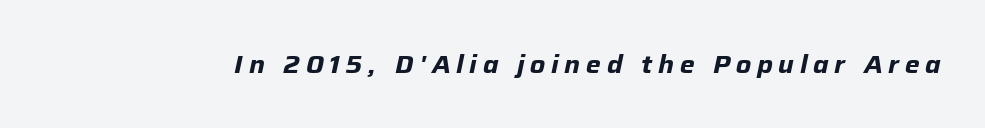
The image shows 25 px bold type, italic (leaning right); set unusually wide letter spacing (+0.23 em), not underlined.
